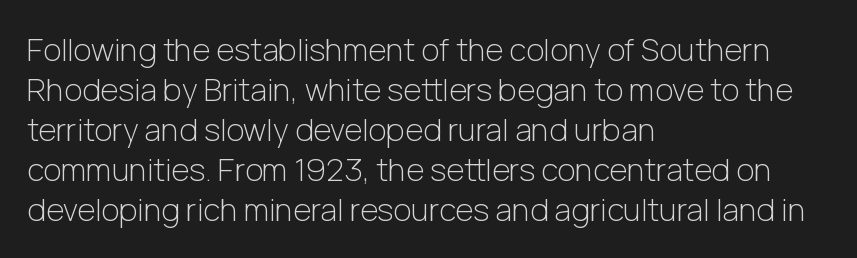
Grotesque or geometric, the face here clearly has no serifs. If you drew a ruler down the left edge, every line would touch it. This sample has the flowing, uneven cadence of proportional lettering. The area under the type is left untouched.
